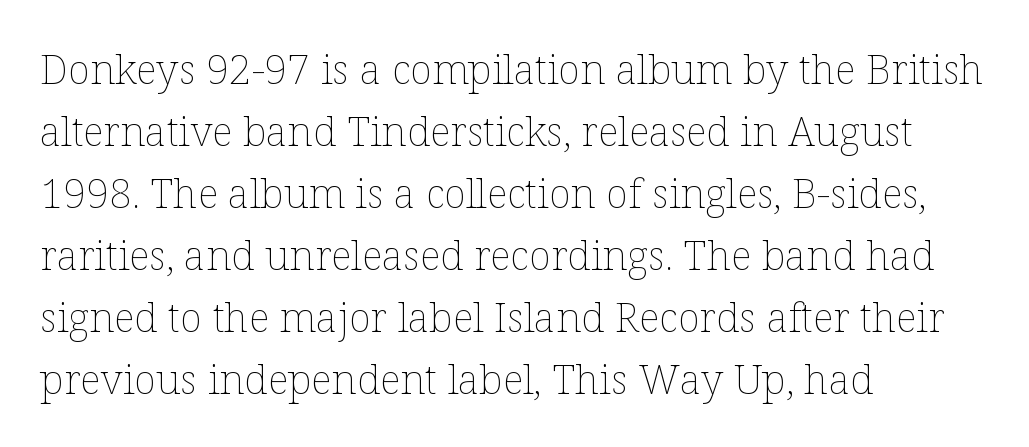
{"italic": "no", "bold": "no", "weight": "thin", "width": "normal", "stroke_contrast": "low", "x_height": "medium", "monospaced": "no", "underline": "no", "align": "left", "line_spacing": "normal", "line_spacing_ratio": 1.51, "letter_spacing": "normal", "letter_spacing_em": 0.0, "glyph_px": 41}
